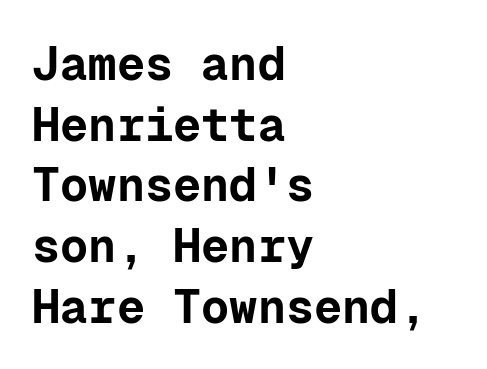
Each row of text sits above clean, open space. Here the designer chose a console-style face with uniform glyph widths. Compared with a centered layout, this one pins lines to the left instead. The rendering keeps characters at their native spacing.
